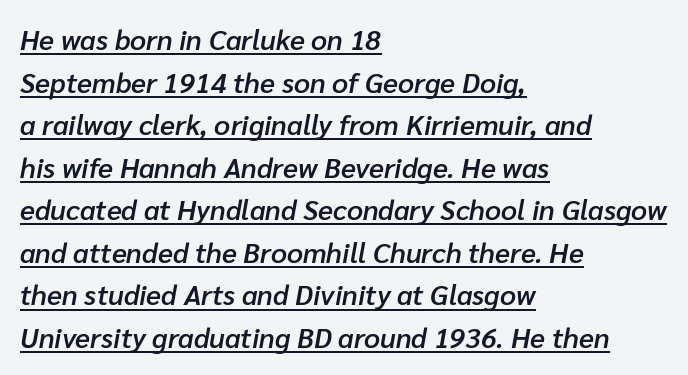
Q: Is the text bold? A: Semi-bold.
Q: Is the text italic (slanted)? A: Yes, it leans right by about 10 degrees.
Q: Is the text underlined? A: Yes.
Q: How is the paragraph aligned? A: Left-aligned.
Q: Is the spacing between letters normal or unusually wide? A: Normal.
Q: Is the spacing between lines tight, normal or loose? A: Normal.
Q: Width (condensed, normal, or wide)? A: Normal.
Q: Stroke contrast? A: Low.
Q: x-height? A: Medium.
Q: Monospaced? A: No.
